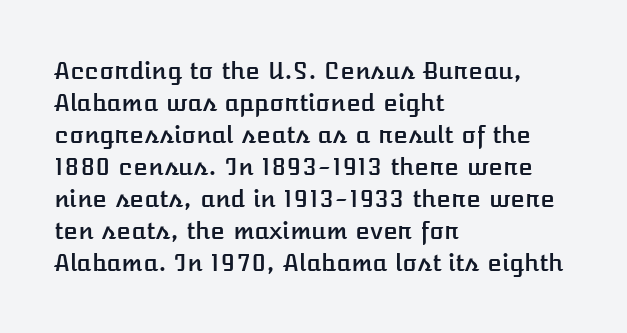
The image shows 24 px text type, upright; set left-aligned, normal line spacing (1.33x), normal letter spacing, not underlined.
